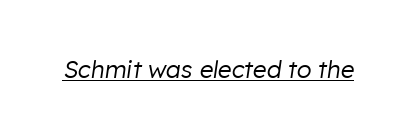
These lines keep a tight, regular rhythm from letter to letter. Every character sits at an angle, as italics do. What decoration does the sample have? An underline. No heavy texture on the line: the type isn't bold.
